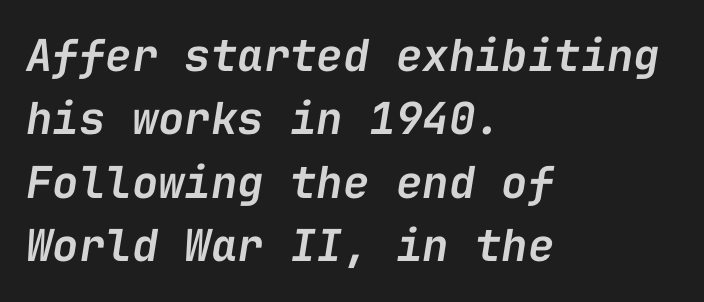
The image shows 44 px semibold type, italic (leaning right), monospaced; set left-aligned, normal line spacing (1.44x), normal letter spacing, not underlined; low stroke contrast and a medium x-height.
